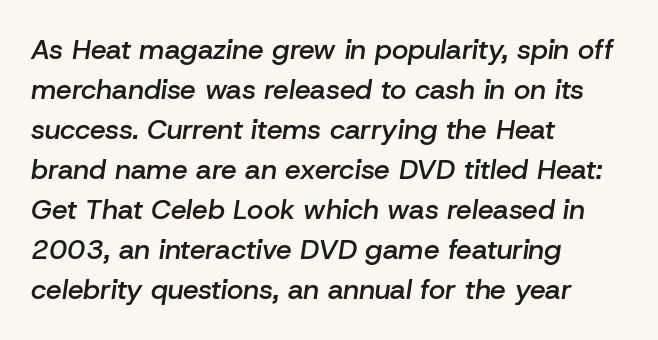
Q: Is the text bold? A: Semi-bold.
Q: Is the text italic (slanted)? A: Yes, it leans right by about 8 degrees.
Q: Is the text underlined? A: No.
Q: How is the paragraph aligned? A: Left-aligned.
Q: Is the spacing between letters normal or unusually wide? A: Normal.
Q: Is the spacing between lines tight, normal or loose? A: Normal.
Q: Width (condensed, normal, or wide)? A: Normal.
Q: Stroke contrast? A: Low.
Q: x-height? A: Medium.
Q: Monospaced? A: No.
